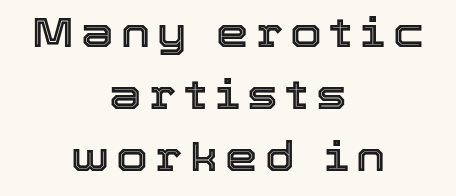
{"italic": "no", "width": "normal", "x_height": "medium", "monospaced": "no", "underline": "no", "align": "center", "line_spacing": "normal", "line_spacing_ratio": 1.51, "glyph_px": 41}
